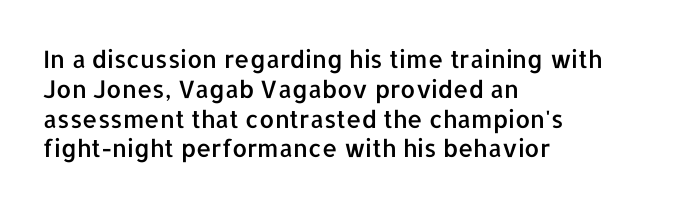
This sample uses an upright cut, with every glyph sitting square on the baseline. The space beneath each line is pristine and unruled. Short note: letters normally spaced. A classic flush-left, rag-right setting is used for this passage.
